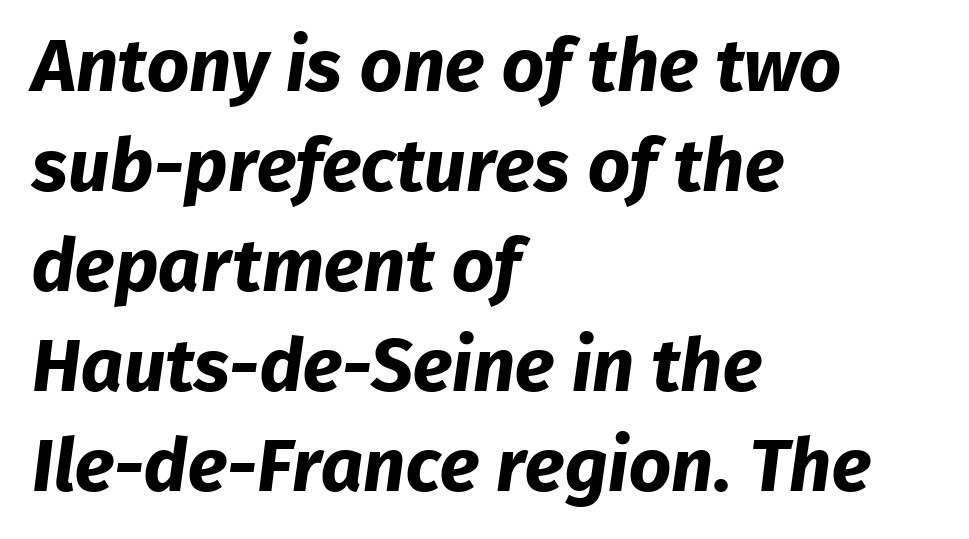
This rendering features lettering with no underline. Line spacing here is normal. These lines carry a lot of weight — the face is fully bold. The rendering shows plain stroke endings on the letterforms — a sans-serif design.
